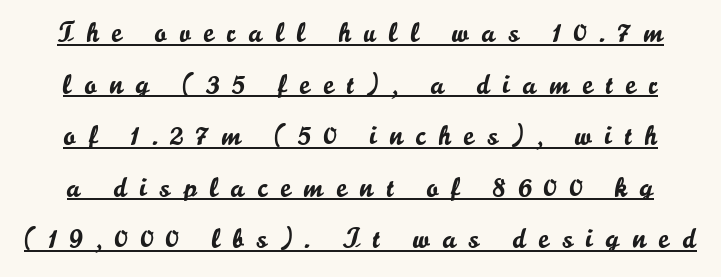
{"serif": "no", "width": "normal", "stroke_contrast": "low", "x_height": "small", "monospaced": "no", "underline": "yes", "line_spacing_ratio": 1.84, "letter_spacing": "wide", "letter_spacing_em": 0.47, "glyph_px": 28}
